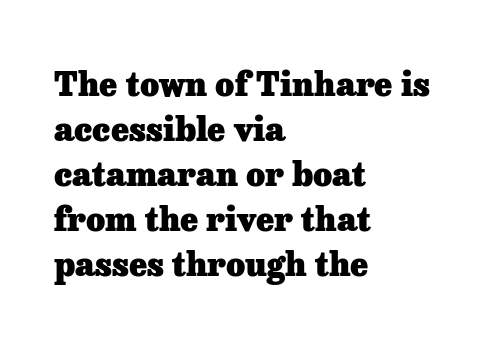
{"serif": "yes", "italic": "no", "bold": "yes", "weight": "heavy", "width": "normal", "stroke_contrast": "low", "x_height": "medium", "monospaced": "no", "underline": "no", "align": "left", "line_spacing": "normal", "line_spacing_ratio": 1.36, "letter_spacing": "normal", "letter_spacing_em": 0.0, "glyph_px": 33}
